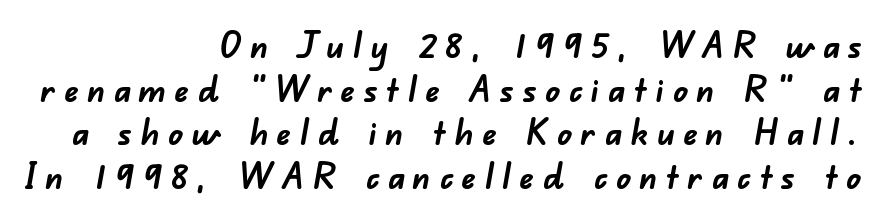
{"serif": "no", "bold": "yes", "weight": "semibold", "width": "normal", "stroke_contrast": "low", "x_height": "small", "monospaced": "no", "underline": "no", "align": "right", "line_spacing_ratio": 1.21, "letter_spacing": "wide", "letter_spacing_em": 0.23, "glyph_px": 36}
